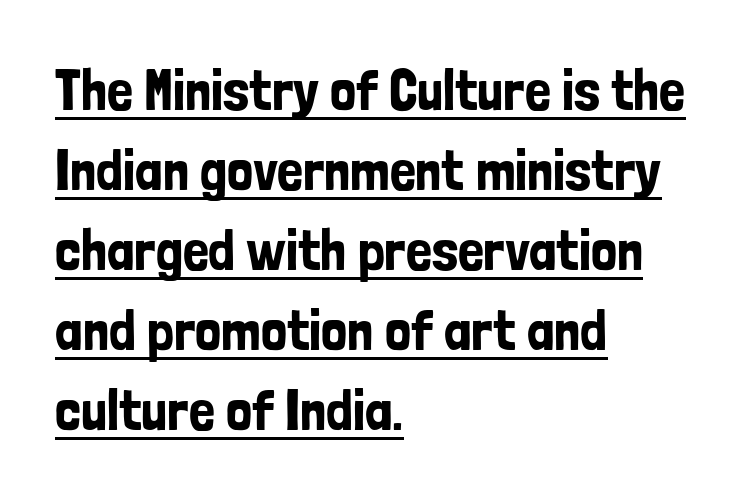
{"serif": "no", "italic": "no", "width": "condensed", "stroke_contrast": "low", "x_height": "medium", "monospaced": "no", "underline": "yes", "align": "left", "line_spacing": "normal", "line_spacing_ratio": 1.38, "letter_spacing": "normal", "letter_spacing_em": 0.0, "glyph_px": 58}
